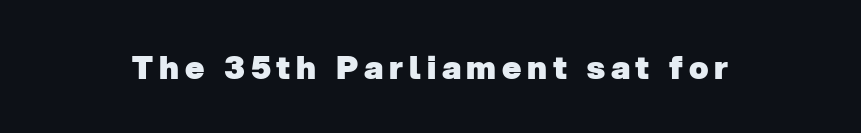
Q: Is the text bold? A: Yes.
Q: Is the typeface a serif or a sans-serif typeface? A: Sans-serif.
Q: Is the text underlined? A: No.
Q: Width (condensed, normal, or wide)? A: Normal.
Q: Stroke contrast? A: Low.
Q: x-height? A: Medium.
Q: Monospaced? A: No.
